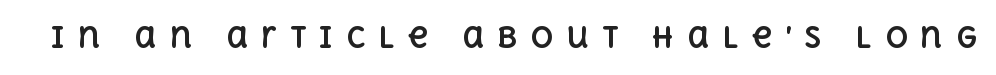
The image shows 28 px bold type, upright; set unusually wide letter spacing (+0.45 em), not underlined; a large x-height.
